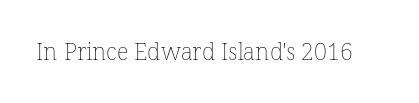
Q: Is the text bold? A: No.
Q: Is the text italic (slanted)? A: No, it is upright.
Q: Is the text underlined? A: No.
Q: Is the spacing between letters normal or unusually wide? A: Normal.
